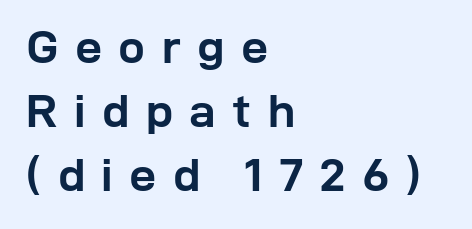
Letterform terminals end flat and unadorned throughout the passage. Letters rest on an invisible, unmarked baseline. This sample has the flowing, uneven cadence of proportional lettering. In terms of leading, this rendering sits right in the middle. The rendering anchors every line to the left-hand side.
